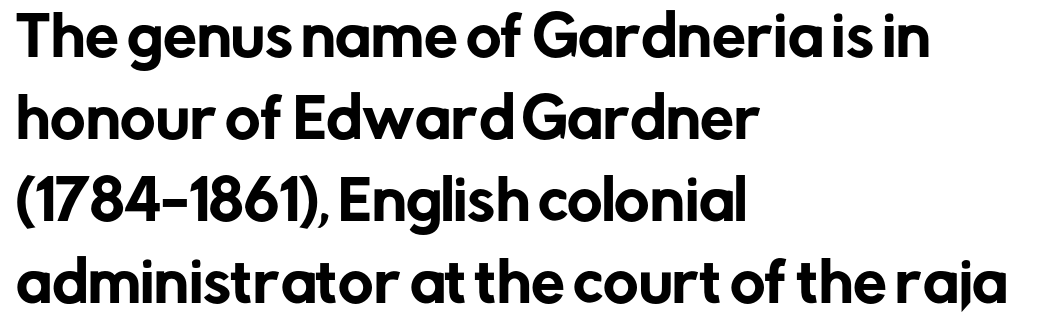
The image shows 54 px sans-serif type, upright; set left-aligned, normal line spacing (1.52x), normal letter spacing, not underlined; low stroke contrast and a medium x-height.
